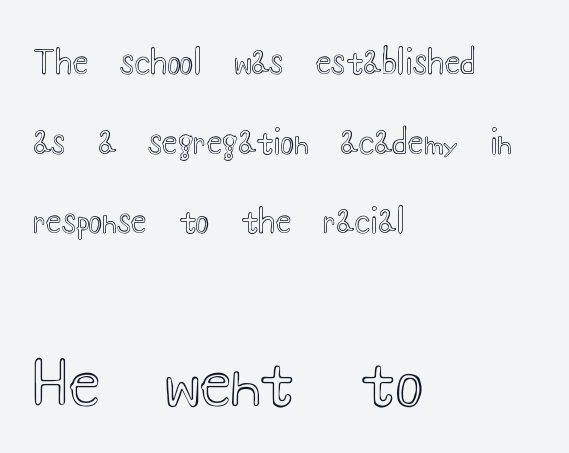
Q: Is the text italic (slanted)? A: No, it is upright.
Q: Is the text underlined? A: No.
Q: How is the paragraph aligned? A: Left-aligned.
Q: Is the spacing between letters normal or unusually wide? A: Normal.
Q: Is the spacing between lines tight, normal or loose? A: Loose.
Q: Which block of text is set in a larger size, the first (top) or the second (bottom)? A: The second (bottom) one.
Q: Width (condensed, normal, or wide)? A: Wide.
Q: x-height? A: Small.
Q: Monospaced? A: No.
